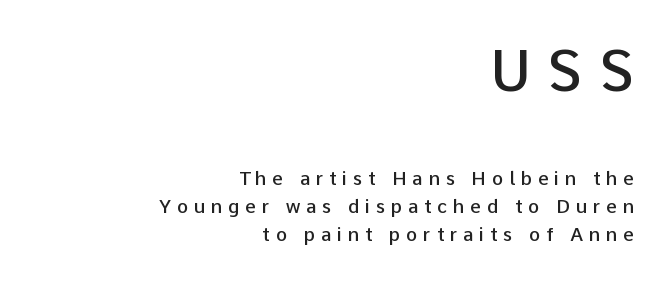
Emphasis by weight is partial: semibold. The rendering uses natural spacing where letterforms have individual widths. The letters stand upright; this is a roman face. Check the space under the baseline: it is left empty. In terms of letterform style, serifs are entirely absent.
